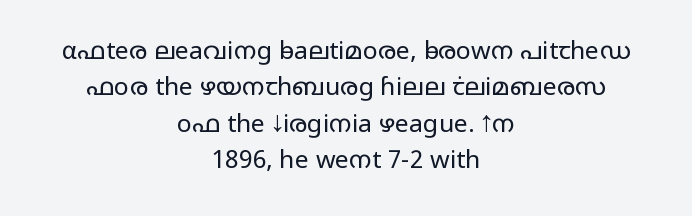
{"italic": "no", "bold": "no", "underline": "no", "align": "center", "line_spacing": "normal", "line_spacing_ratio": 1.46, "letter_spacing": "normal", "letter_spacing_em": 0.0, "glyph_px": 25}
